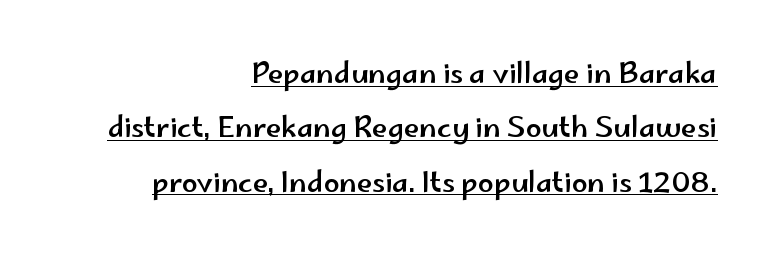
{"serif": "no", "italic": "no", "width": "wide", "stroke_contrast": "low", "x_height": "small", "monospaced": "no", "underline": "yes", "align": "right", "line_spacing": "loose", "line_spacing_ratio": 1.94, "letter_spacing": "normal", "letter_spacing_em": 0.0, "glyph_px": 28}
